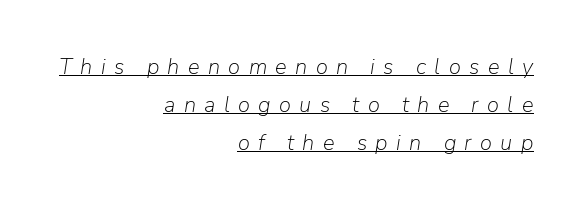
{"italic": "yes", "lean": "right", "slant_degrees": 9, "bold": "no", "underline": "yes", "align": "right", "line_spacing_ratio": 1.72, "letter_spacing": "wide", "letter_spacing_em": 0.38, "glyph_px": 22}
